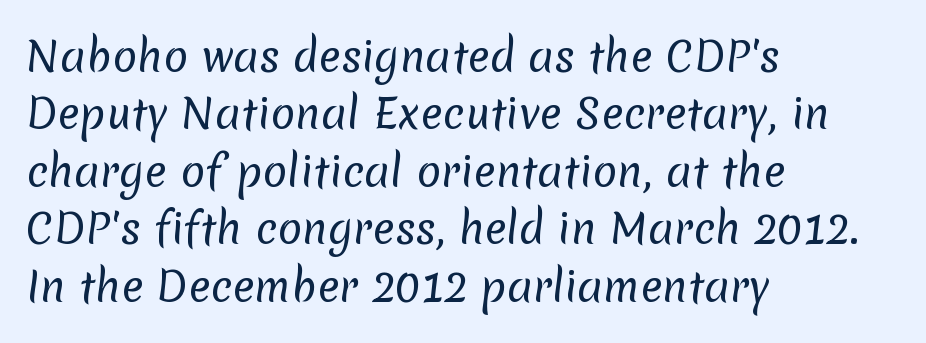
{"serif": "no", "bold": "no", "weight": "regular", "width": "normal", "stroke_contrast": "low", "x_height": "medium", "monospaced": "no", "underline": "no", "align": "left", "line_spacing": "normal", "line_spacing_ratio": 1.4, "letter_spacing": "normal", "letter_spacing_em": 0.0, "glyph_px": 41}
